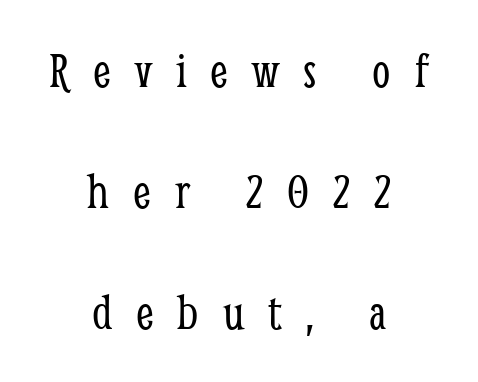
The image shows 52 px light, condensed serif type, upright; set centered, loose line spacing (2.33x), unusually wide letter spacing (+0.46 em), not underlined; low stroke contrast and a medium x-height.
